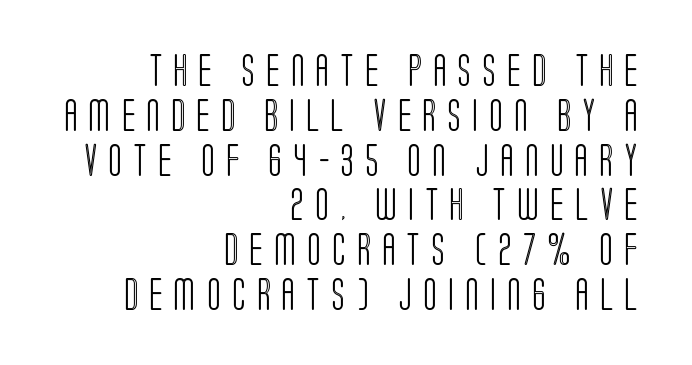
{"italic": "no", "width": "condensed", "x_height": "large", "monospaced": "no", "underline": "no", "align": "right", "line_spacing": "normal", "line_spacing_ratio": 1.4, "letter_spacing": "wide", "letter_spacing_em": 0.35, "glyph_px": 32}
